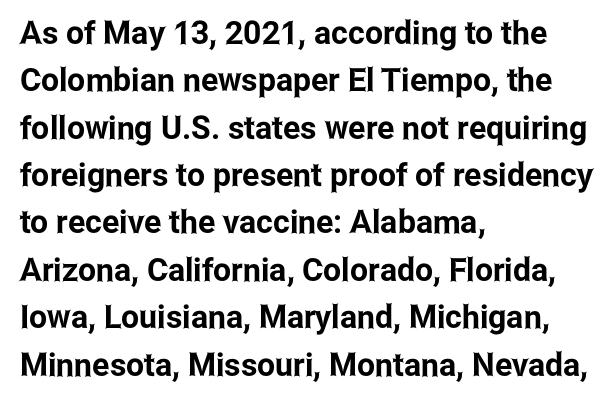
Default kerning and tracking; the words read as compact shapes. Teacher's note: observe the even left margin — that is flush-left alignment. Letters rest on an invisible, unmarked baseline. Classification — sans serif. Note the varied advance widths — an 'i' is clearly narrower than an 'm'. Is there much room between lines? A standard amount, neither cramped nor airy.
